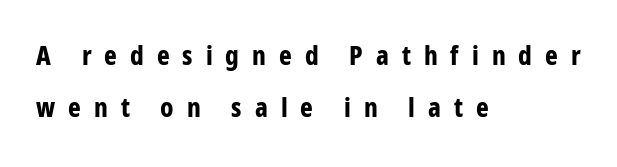
{"italic": "no", "bold": "yes", "underline": "no", "align": "left", "line_spacing": "loose", "line_spacing_ratio": 1.93, "letter_spacing": "wide", "letter_spacing_em": 0.48, "glyph_px": 27}
